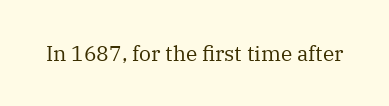
The passage shown is not underscored anywhere. The font's upright variant was chosen for this text. Stems here are at most as thick as an everyday book face. Observe the ordinary spacing: letters are neighbours, not strangers.
